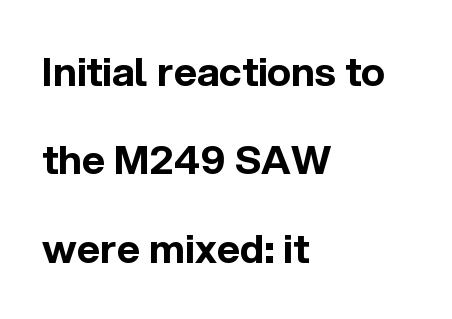
The image shows 40 px bold sans-serif type, upright; set left-aligned, loose line spacing (2.21x), normal letter spacing, not underlined; a medium x-height.
